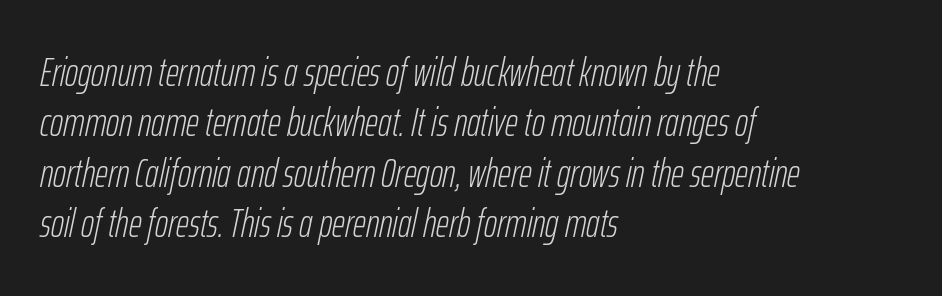
{"italic": "yes", "lean": "right", "slant_degrees": 12, "bold": "no", "weight": "light", "width": "condensed", "stroke_contrast": "low", "x_height": "medium", "monospaced": "no", "underline": "no", "align": "left", "line_spacing": "normal", "line_spacing_ratio": 1.26, "letter_spacing": "normal", "letter_spacing_em": 0.0, "glyph_px": 40}
